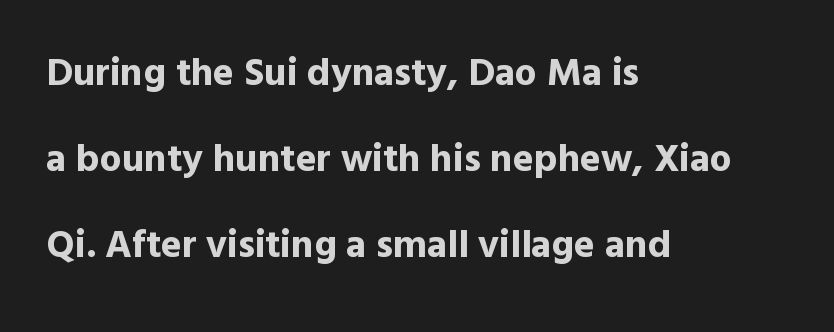
Q: Is the text bold? A: Yes.
Q: Is the text italic (slanted)? A: No, it is upright.
Q: Is the typeface a serif or a sans-serif typeface? A: Sans-serif.
Q: Is the text underlined? A: No.
Q: How is the paragraph aligned? A: Left-aligned.
Q: Is the spacing between letters normal or unusually wide? A: Normal.
Q: Is the spacing between lines tight, normal or loose? A: Loose.
Q: Width (condensed, normal, or wide)? A: Normal.
Q: x-height? A: Medium.
Q: Monospaced? A: No.
